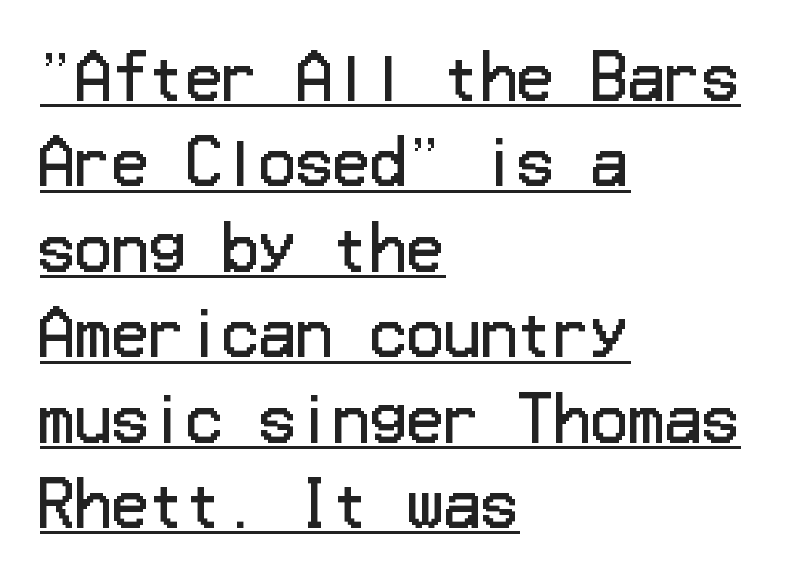
This sample is left-justified, so line endings fall wherever the words run out. Nothing unusual about the tracking: characters are spaced as the font intends. Successive baselines arrive at the customary interval. You can tell it's not italic because the verticals are truly vertical. The weight tops out at a normal text grade. Are there feet on the stems? There aren't — it's a sans.
